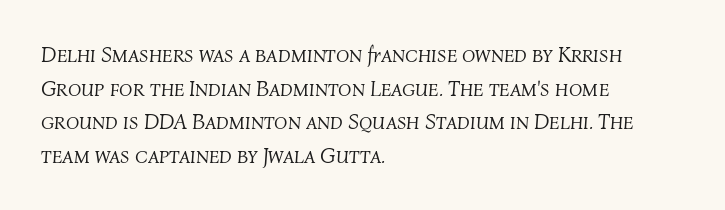
The image shows 22 px text type, italic (leaning right); set left-aligned, normal line spacing (1.53x), normal letter spacing, not underlined.
